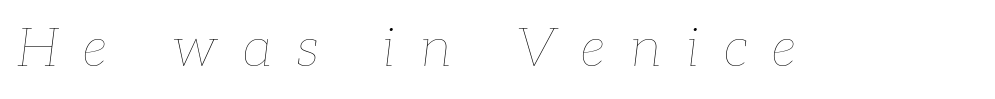
The rendering inserts visible extra space after every character. Underline: absent. These lines are rendered in a variable-pitch font. Caption: face not bold, strokes unweighted. Notice how the stems are inclined rather than vertical — that's the hallmark of italics.
